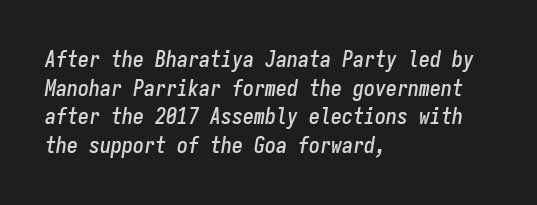
A classic flush-left, rag-right setting is used for this passage. The space directly below the letters is spotless. These lines sit exactly where default settings would place them. Italic: yes, the glyphs are oblique. Words appear dense and cohesive because spacing is normal.
